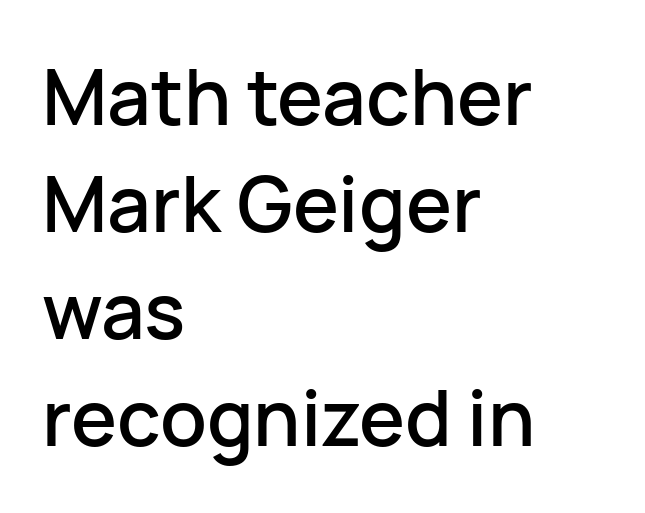
This rendering employs a face without finishing strokes, i.e., a sans-serif. The lines in this sample share a left origin and differ only in where they stop. The font's upright variant was chosen for this text. Descenders are the only things crossing below the line. Varying glyph widths throughout — classic text-font behaviour. Nothing unusual about the tracking: characters are spaced as the font intends.
